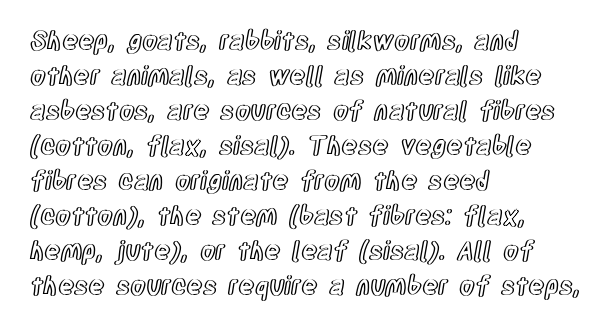
The image shows 25 px text type; set left-aligned, normal line spacing (1.4x), normal letter spacing, not underlined.
